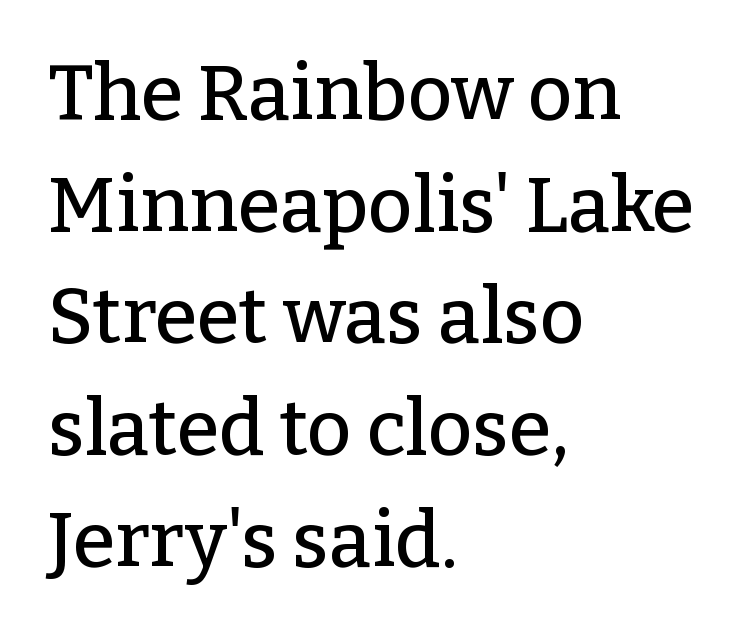
{"serif": "yes", "italic": "no", "width": "normal", "stroke_contrast": "low", "x_height": "medium", "monospaced": "no", "underline": "no", "align": "left", "line_spacing": "normal", "line_spacing_ratio": 1.45, "letter_spacing": "normal", "letter_spacing_em": 0.0, "glyph_px": 77}
